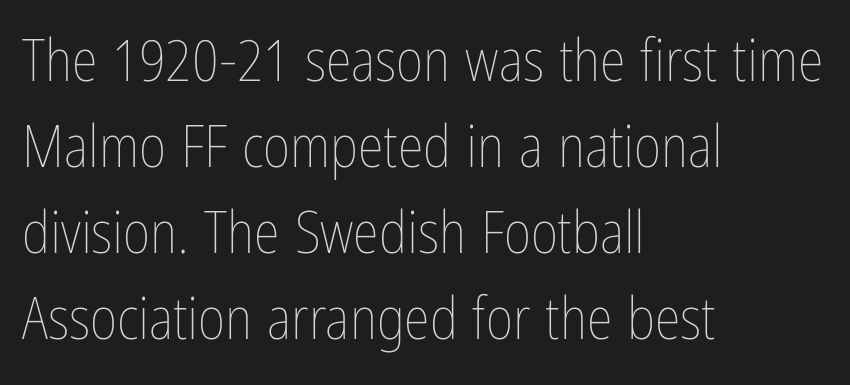
Q: Is the text bold? A: No.
Q: Is the text italic (slanted)? A: No, it is upright.
Q: Is the text underlined? A: No.
Q: How is the paragraph aligned? A: Left-aligned.
Q: Is the spacing between letters normal or unusually wide? A: Normal.
Q: Is the spacing between lines tight, normal or loose? A: Normal.
Q: Width (condensed, normal, or wide)? A: Condensed.
Q: Stroke contrast? A: Low.
Q: x-height? A: Medium.
Q: Monospaced? A: No.
